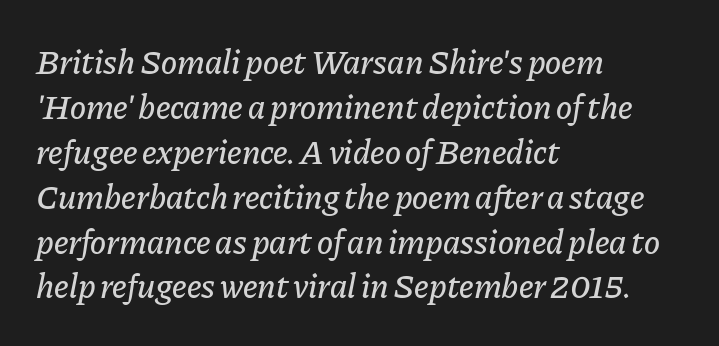
Q: Is the text italic (slanted)? A: Yes, it leans right by about 11 degrees.
Q: Is the text underlined? A: No.
Q: How is the paragraph aligned? A: Left-aligned.
Q: Is the spacing between letters normal or unusually wide? A: Normal.
Q: Is the spacing between lines tight, normal or loose? A: Normal.
Q: Width (condensed, normal, or wide)? A: Normal.
Q: Stroke contrast? A: Low.
Q: x-height? A: Medium.
Q: Monospaced? A: No.
